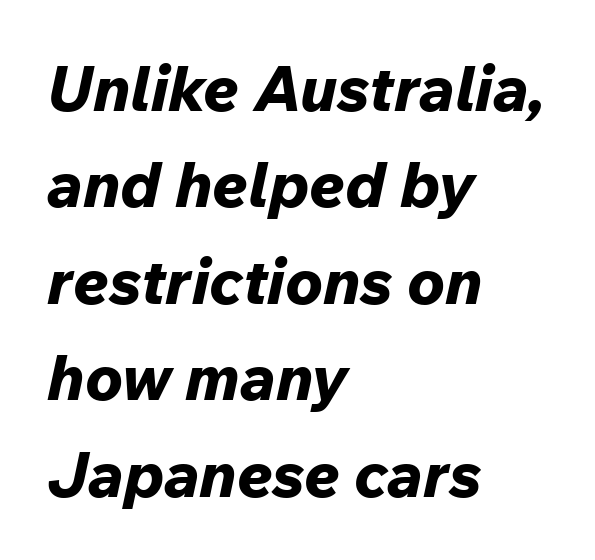
Q: Is the text bold? A: Yes.
Q: Is the text italic (slanted)? A: Yes, it leans right by about 12 degrees.
Q: Is the text underlined? A: No.
Q: How is the paragraph aligned? A: Left-aligned.
Q: Is the spacing between letters normal or unusually wide? A: Normal.
Q: Is the spacing between lines tight, normal or loose? A: Normal.
Q: Width (condensed, normal, or wide)? A: Normal.
Q: Stroke contrast? A: Low.
Q: x-height? A: Medium.
Q: Monospaced? A: No.
